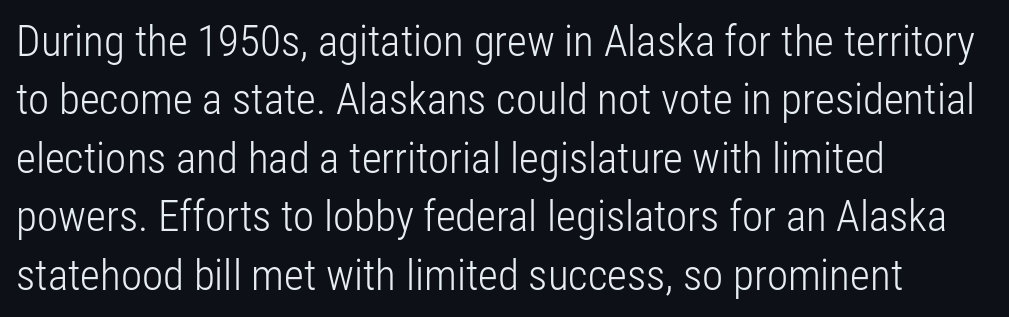
The image shows 43 px light, condensed sans-serif type, upright; set left-aligned, normal line spacing (1.36x), normal letter spacing, not underlined; low stroke contrast and a medium x-height.
